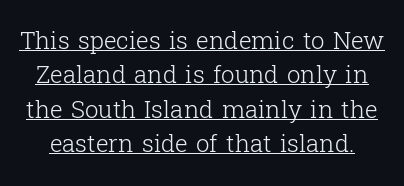
Q: Is the text bold? A: No.
Q: Is the text italic (slanted)? A: No, it is upright.
Q: Is the text underlined? A: Yes.
Q: Is the spacing between letters normal or unusually wide? A: Normal.
Q: Is the spacing between lines tight, normal or loose? A: Normal.
